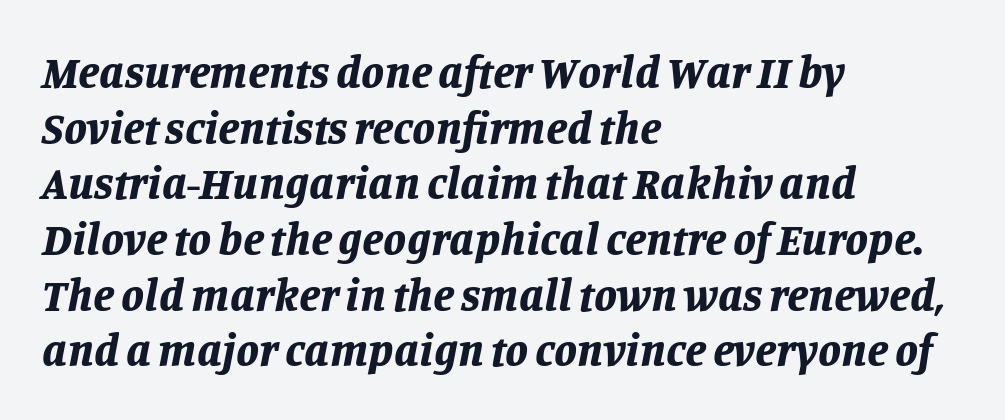
The image shows 46 px bold type, italic (leaning right); set left-aligned, line spacing 1.21x, normal letter spacing, not underlined; low stroke contrast and a large x-height.
